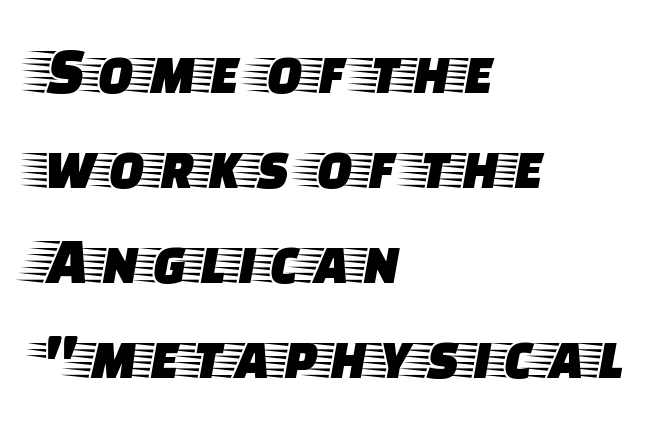
{"serif": "yes", "width": "wide", "stroke_contrast": "low", "x_height": "large", "monospaced": "no", "underline": "no", "align": "left", "line_spacing": "normal", "line_spacing_ratio": 1.42, "letter_spacing": "normal", "letter_spacing_em": 0.0, "glyph_px": 67}
